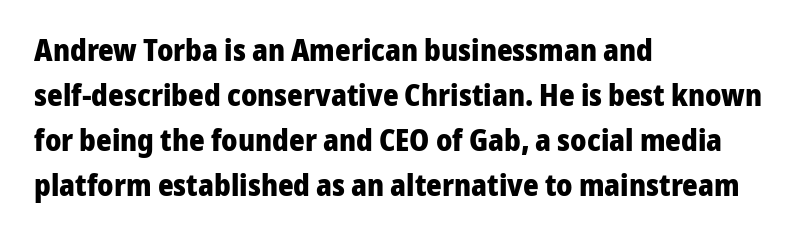
Weight: bold. Tracking value appears to be zero — textbook default spacing. Posture: upright roman. Just letters on the line, the space beneath them empty. The letters advance in unequal steps, a hallmark of proportional type. The rendering anchors every line to the left-hand side.
